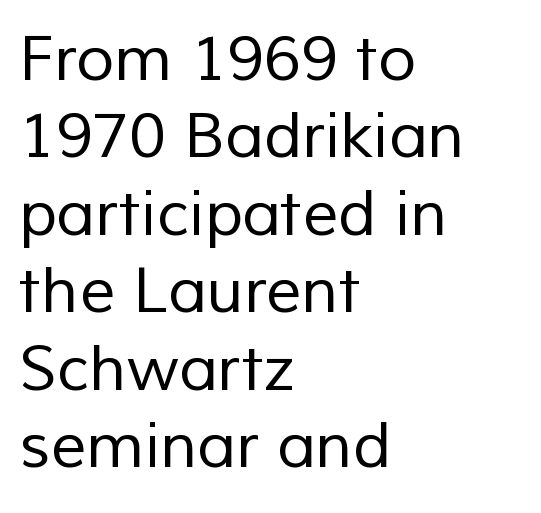
Q: Is the text bold? A: No.
Q: Is the typeface a serif or a sans-serif typeface? A: Sans-serif.
Q: Is the text underlined? A: No.
Q: How is the paragraph aligned? A: Left-aligned.
Q: Is the spacing between letters normal or unusually wide? A: Normal.
Q: Width (condensed, normal, or wide)? A: Normal.
Q: Stroke contrast? A: Low.
Q: x-height? A: Medium.
Q: Monospaced? A: No.
